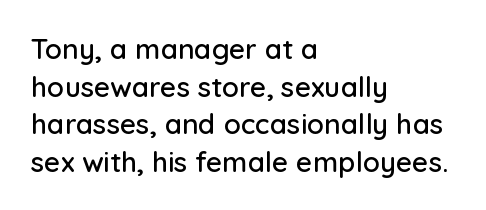
{"serif": "no", "italic": "no", "width": "normal", "stroke_contrast": "low", "x_height": "medium", "monospaced": "no", "underline": "no", "align": "left", "line_spacing": "normal", "line_spacing_ratio": 1.34, "letter_spacing": "normal", "letter_spacing_em": 0.0, "glyph_px": 28}
